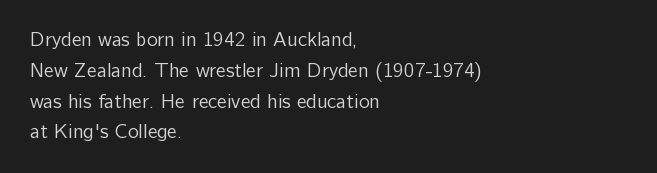
Unmarked baselines from the first word to the last. Between one letter and the next there's only the usual sliver of space. Left-aligned paragraph, ragged on the right. Compared with typical paragraphs, the rows here are spaced about the same. It's the straight-up-and-down kind of type.
